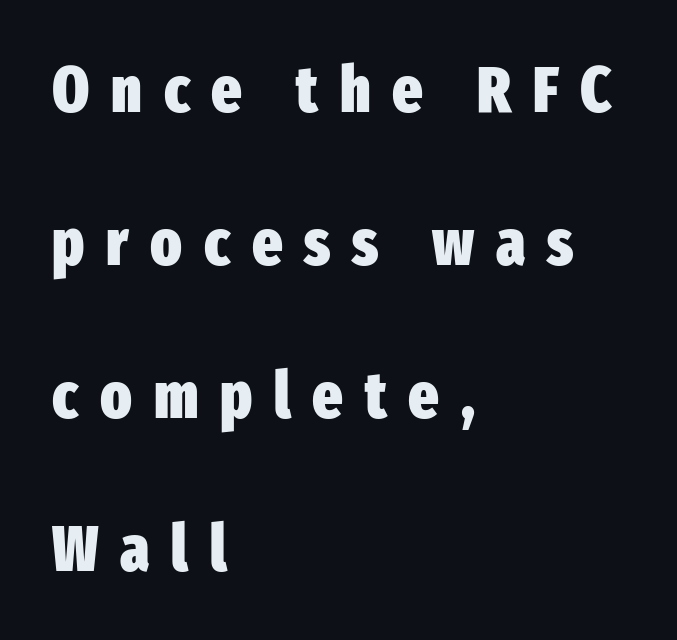
Heft: maximum for text — a bold. The rag falls on the right side of this text block. Quick note: interline space is abundant. How are the letters spaced? Widely, with obvious added tracking. This rendering employs a face without finishing strokes, i.e., a sans-serif. Does the lettering tilt? It doesn't — this is upright.
